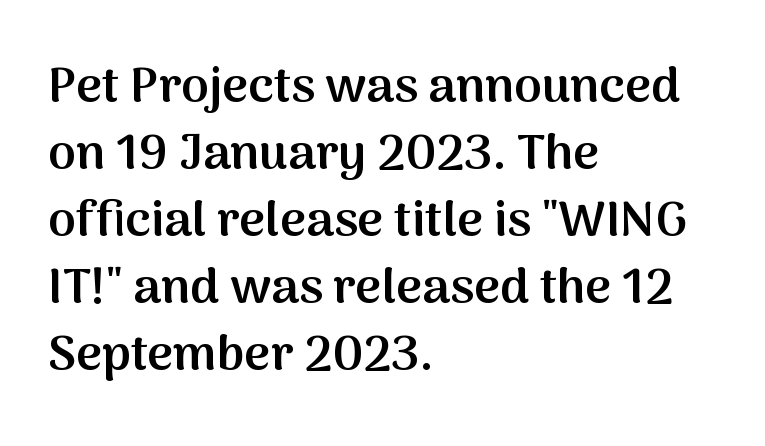
Rows of type keep a routine distance in the vertical direction. These lines are rendered in a variable-pitch font. Every stem runs plumb, perpendicular to the baseline. Every letter is mildly thick-stroked: semibold rather than bold. Teacher's note: observe the even left margin — that is flush-left alignment. Typographically, this falls in the sans-serif category.
